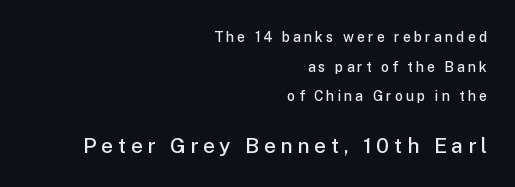
Upright lettering throughout. Slightly chunky letters — semibold, I'd say, not full bold. The designer gave the closing block more size than the opening block. The passage is arranged like a letterhead date or caption credit — flush right. The type is letterspaced generously, with wide tracking. Quick note: underline off.
